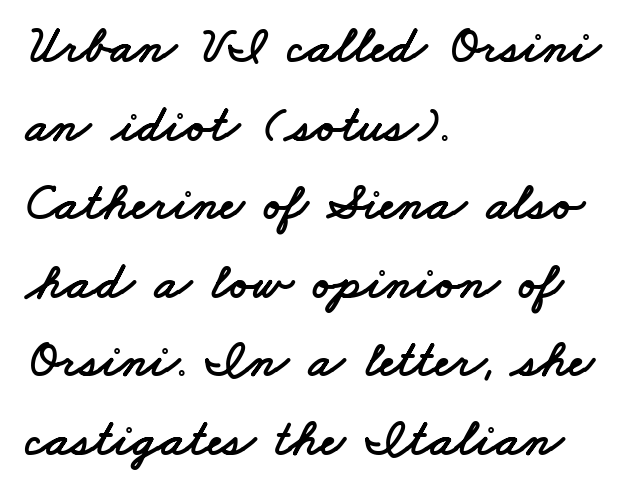
{"serif": "no", "width": "wide", "stroke_contrast": "low", "x_height": "small", "monospaced": "no", "underline": "no", "align": "left", "line_spacing": "normal", "line_spacing_ratio": 1.51, "letter_spacing": "normal", "letter_spacing_em": 0.0, "glyph_px": 52}
